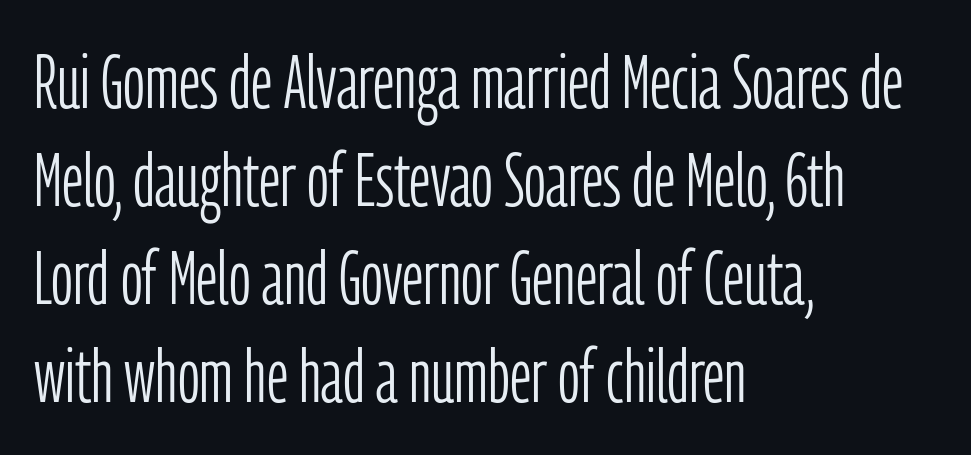
Decoration check: the copy has no underline. Inter-character spacing is left at the font's built-in metrics. Ink coverage per letter is moderate at most. Typeset ragged right — the left edge is the straight one. To sum up the face: it is a sans, with no serifs.
